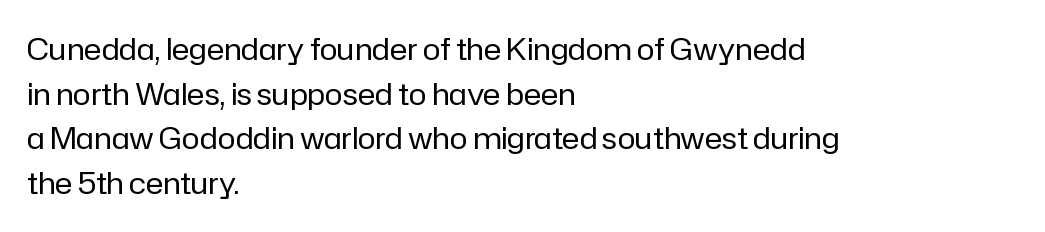
Look at the bottom of the vertical strokes: they stop flat, with no serifs. Tracking here is standard; glyphs follow each other at the usual distance. What's the leading like? Ordinary, nothing unusual. Weight class: somewhere from thin through regular.
